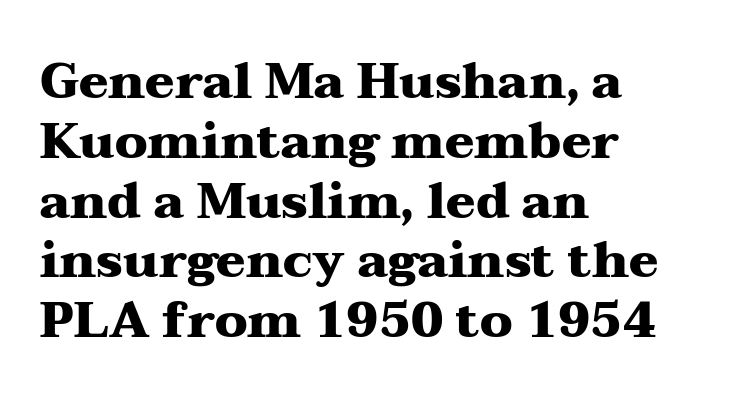
Q: Is the text bold? A: Yes.
Q: Is the text italic (slanted)? A: No, it is upright.
Q: Is the typeface a serif or a sans-serif typeface? A: Serif.
Q: Is the text underlined? A: No.
Q: How is the paragraph aligned? A: Left-aligned.
Q: Is the spacing between letters normal or unusually wide? A: Normal.
Q: Width (condensed, normal, or wide)? A: Wide.
Q: Stroke contrast? A: Medium.
Q: x-height? A: Medium.
Q: Monospaced? A: No.
